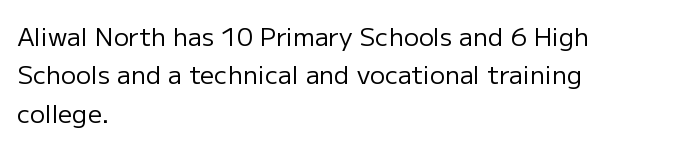
The image shows 25 px text type, upright; set left-aligned, normal line spacing (1.54x), normal letter spacing, not underlined.
